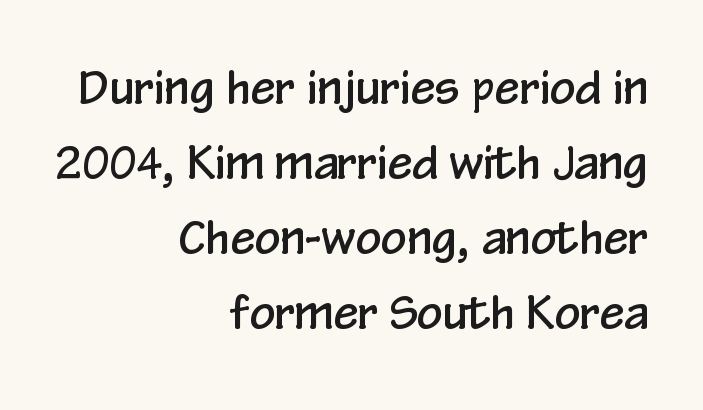
Unlike a traditional serif, this face leaves its strokes unadorned. A typesetter would call this proportional, since set widths differ per character. The type sits square on the baseline with zero lean. A student would call this right alignment; a typographer would say flush right, rag left. Reading down the column, the eye jumps a familiar distance to each next line. Type without underlining.
